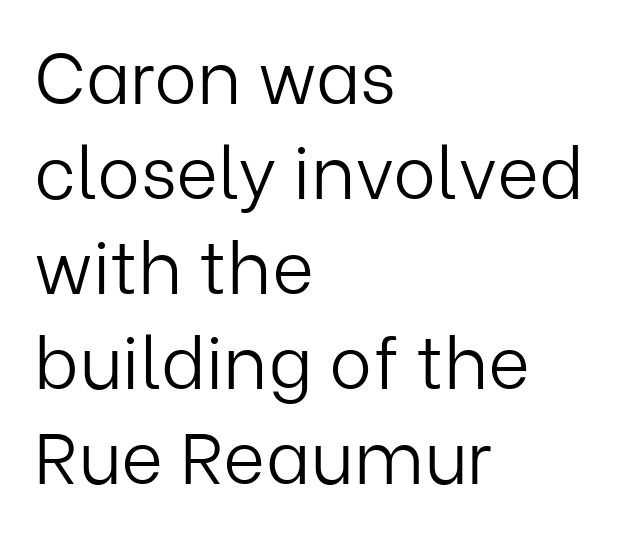
{"serif": "no", "italic": "no", "bold": "no", "weight": "light", "width": "normal", "stroke_contrast": "low", "x_height": "medium", "monospaced": "no", "underline": "no", "align": "left", "line_spacing": "normal", "line_spacing_ratio": 1.32, "letter_spacing": "normal", "letter_spacing_em": 0.0, "glyph_px": 72}
